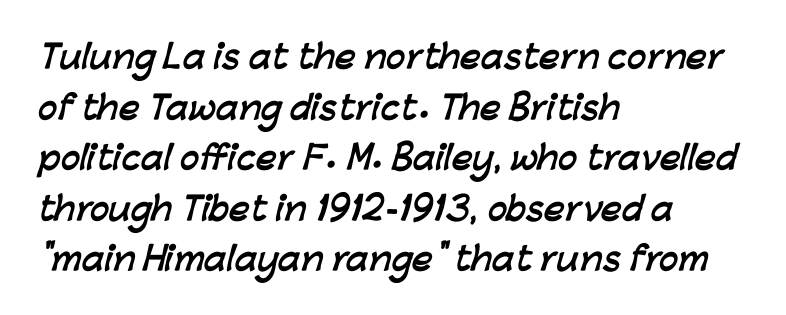
Proportional: the letters do not fall into vertical columns. The glyphs are unaccompanied by any horizontal stroke below them. Serif or sans? Sans — the stroke terminals are bare. Each line starts at the same left margin while the right side varies.
